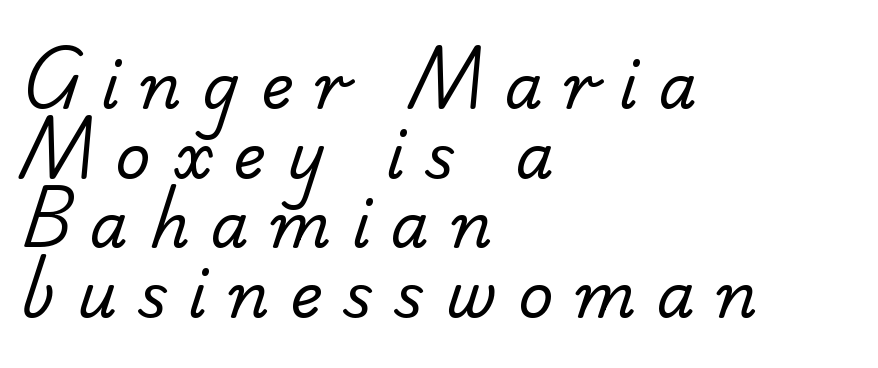
The image shows 61 px regular-weight sans-serif type; set left-aligned, tight line spacing (1.14x), unusually wide letter spacing (+0.35 em), not underlined; low stroke contrast and a small x-height.
